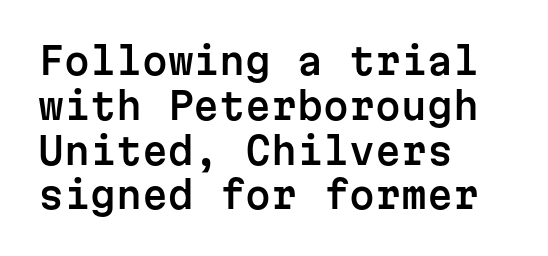
{"serif": "no", "italic": "no", "width": "normal", "stroke_contrast": "low", "x_height": "medium", "monospaced": "yes", "underline": "no", "align": "left", "line_spacing_ratio": 1.21, "letter_spacing": "normal", "letter_spacing_em": 0.0, "glyph_px": 37}
